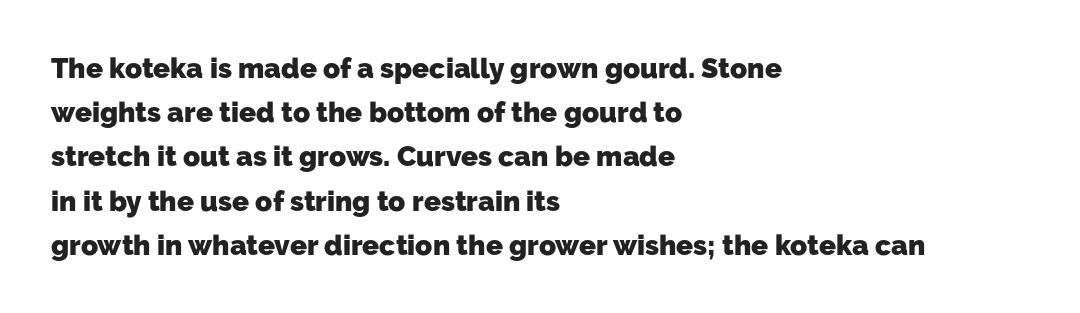
{"serif": "no", "bold": "yes", "weight": "heavy", "width": "normal", "stroke_contrast": "low", "x_height": "medium", "monospaced": "no", "underline": "no", "align": "left", "line_spacing": "normal", "line_spacing_ratio": 1.58, "letter_spacing": "normal", "letter_spacing_em": 0.0, "glyph_px": 28}
